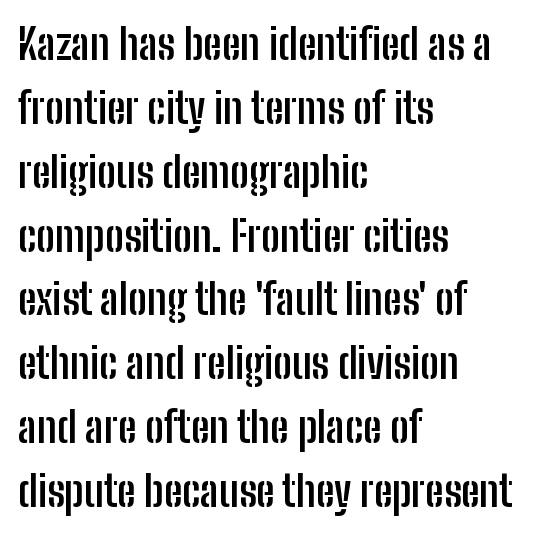
Q: Is the text bold? A: Yes.
Q: Is the text italic (slanted)? A: No, it is upright.
Q: Is the typeface a serif or a sans-serif typeface? A: Sans-serif.
Q: Is the text underlined? A: No.
Q: How is the paragraph aligned? A: Left-aligned.
Q: Is the spacing between letters normal or unusually wide? A: Normal.
Q: Is the spacing between lines tight, normal or loose? A: Normal.
Q: Width (condensed, normal, or wide)? A: Condensed.
Q: Stroke contrast? A: Low.
Q: x-height? A: Medium.
Q: Monospaced? A: No.
